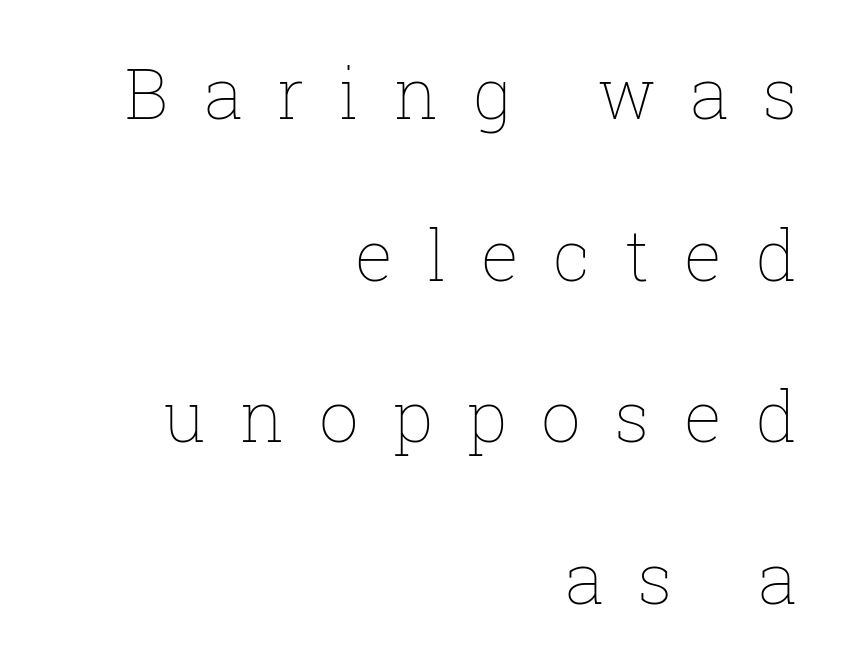
{"italic": "no", "bold": "no", "weight": "thin", "width": "normal", "stroke_contrast": "low", "x_height": "medium", "monospaced": "no", "underline": "no", "align": "right", "line_spacing": "loose", "line_spacing_ratio": 2.31, "letter_spacing": "wide", "letter_spacing_em": 0.49, "glyph_px": 70}
